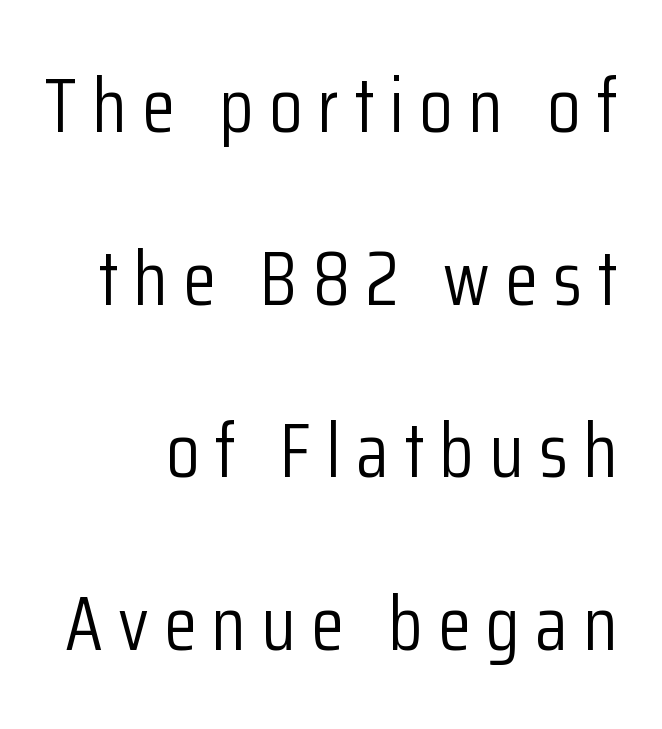
The image shows 76 px light, condensed sans-serif type, upright; set loose line spacing (2.27x), unusually wide letter spacing (+0.2 em), not underlined; low stroke contrast and a medium x-height.
